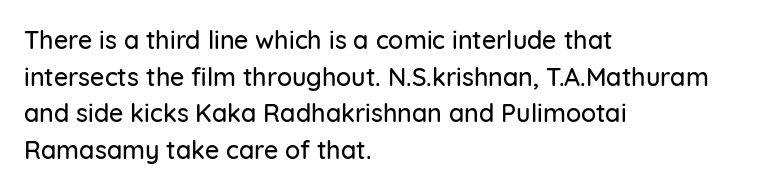
The image shows 25 px text type, upright; set left-aligned, normal line spacing (1.47x), normal letter spacing, not underlined.
